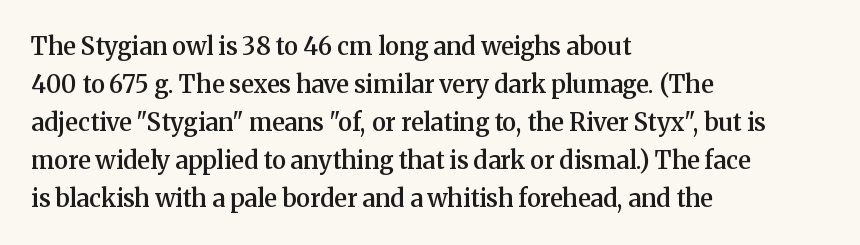
Q: Is the text bold? A: Semi-bold.
Q: Is the text italic (slanted)? A: No, it is upright.
Q: Is the text underlined? A: No.
Q: How is the paragraph aligned? A: Left-aligned.
Q: Is the spacing between letters normal or unusually wide? A: Normal.
Q: Is the spacing between lines tight, normal or loose? A: Normal.
